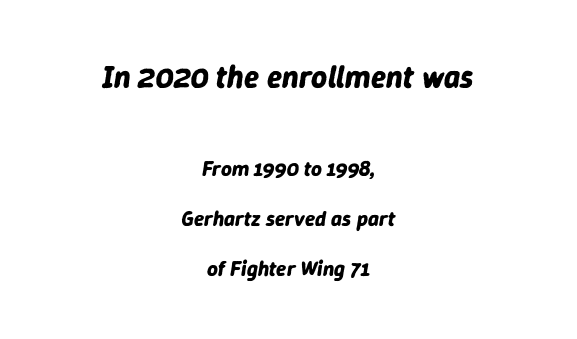
Q: Is the text bold? A: Yes.
Q: Is the text italic (slanted)? A: Yes, it leans right by about 9 degrees.
Q: Is the text underlined? A: No.
Q: How is the paragraph aligned? A: Centered.
Q: Is the spacing between letters normal or unusually wide? A: Normal.
Q: Is the spacing between lines tight, normal or loose? A: Loose.
Q: Which block of text is set in a larger size, the first (top) or the second (bottom)? A: The first (top) one.
Q: Width (condensed, normal, or wide)? A: Normal.
Q: Stroke contrast? A: Low.
Q: x-height? A: Medium.
Q: Monospaced? A: No.
